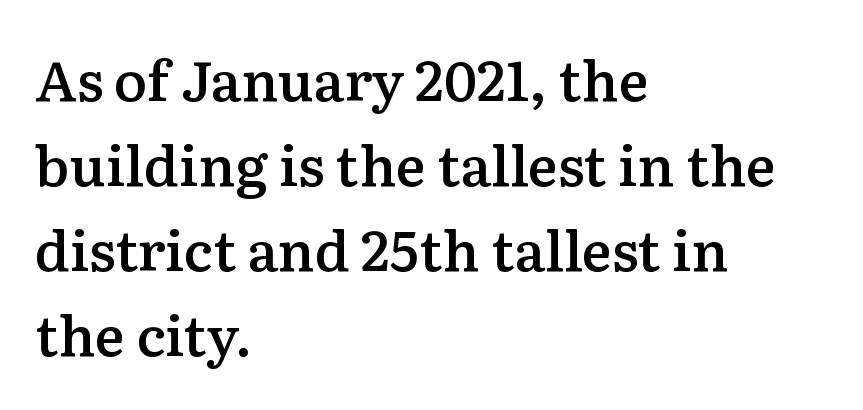
{"serif": "yes", "italic": "no", "bold": "semi", "weight": "semibold", "width": "normal", "stroke_contrast": "low", "x_height": "medium", "monospaced": "no", "underline": "no", "align": "left", "line_spacing": "normal", "line_spacing_ratio": 1.52, "letter_spacing": "normal", "letter_spacing_em": 0.0, "glyph_px": 56}
